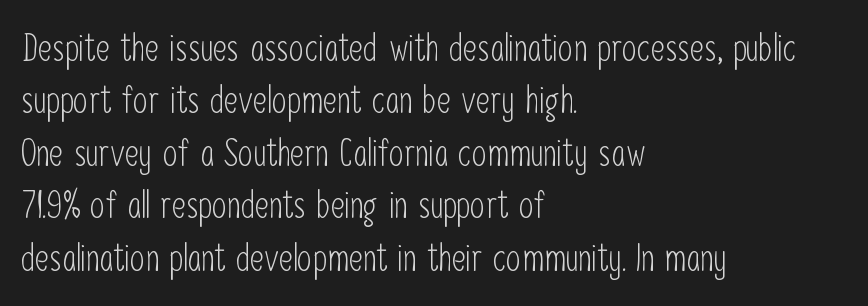
{"serif": "no", "italic": "no", "bold": "no", "weight": "light", "width": "condensed", "stroke_contrast": "low", "x_height": "medium", "monospaced": "no", "underline": "no", "align": "left", "line_spacing": "normal", "line_spacing_ratio": 1.38, "letter_spacing": "normal", "letter_spacing_em": 0.0, "glyph_px": 38}
